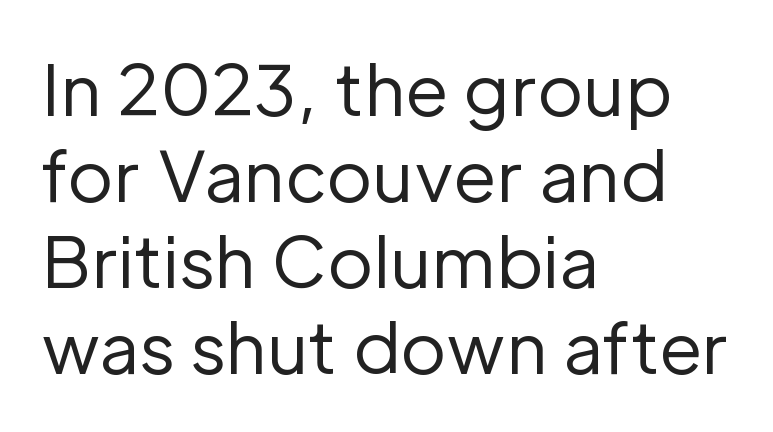
Q: Is the text bold? A: No.
Q: Is the text italic (slanted)? A: No, it is upright.
Q: Is the typeface a serif or a sans-serif typeface? A: Sans-serif.
Q: Is the text underlined? A: No.
Q: How is the paragraph aligned? A: Left-aligned.
Q: Is the spacing between letters normal or unusually wide? A: Normal.
Q: Width (condensed, normal, or wide)? A: Normal.
Q: Stroke contrast? A: Low.
Q: x-height? A: Medium.
Q: Monospaced? A: No.
